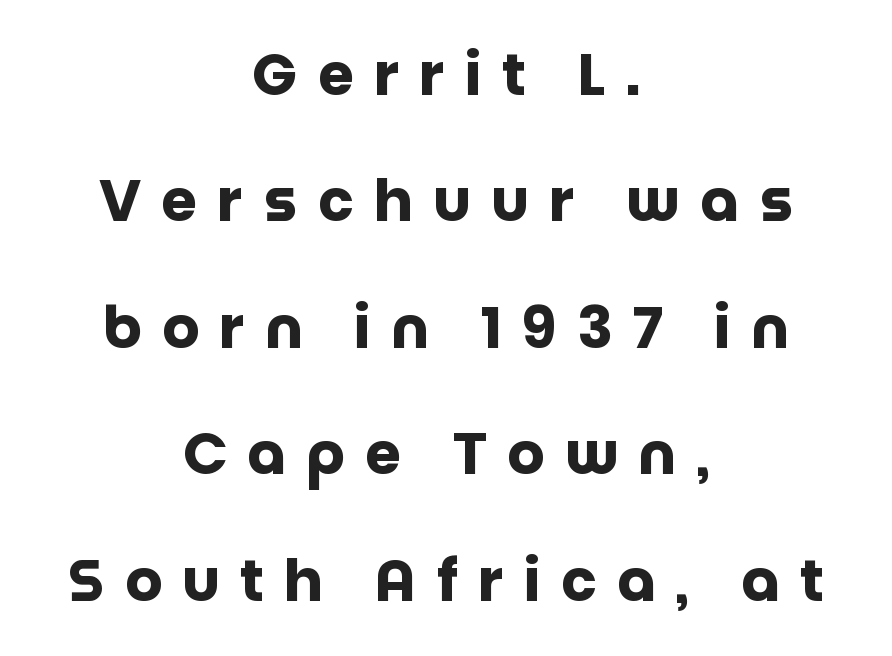
The image shows 58 px heavy sans-serif type, upright; set centered, loose line spacing (2.18x), unusually wide letter spacing (+0.35 em), not underlined; low stroke contrast and a large x-height.
